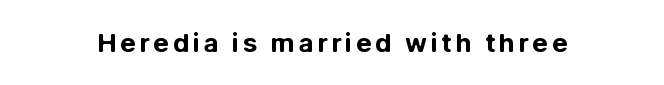
The image shows 26 px bold type, upright; set not underlined.
